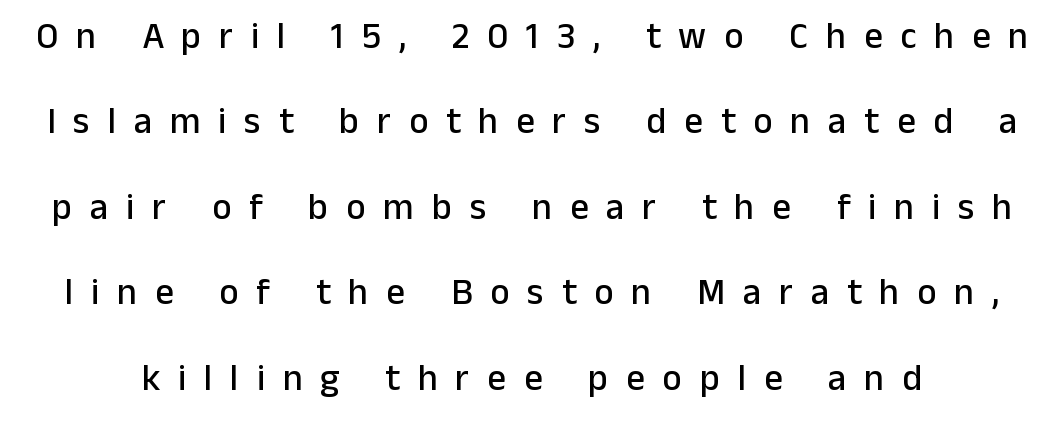
{"serif": "no", "italic": "no", "width": "normal", "stroke_contrast": "low", "x_height": "medium", "monospaced": "no", "underline": "no", "line_spacing": "loose", "line_spacing_ratio": 2.31, "letter_spacing": "wide", "letter_spacing_em": 0.48, "glyph_px": 37}
